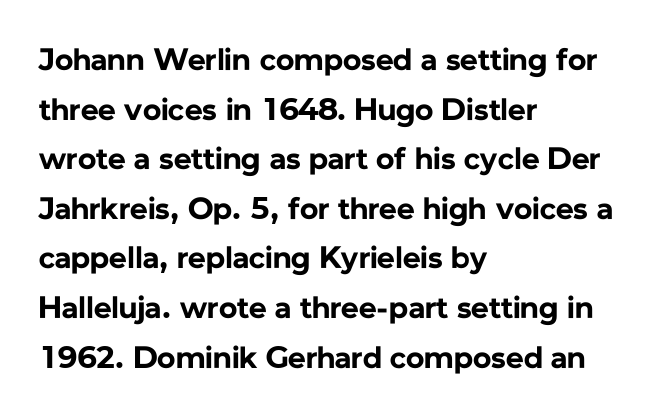
Q: Is the text bold? A: Yes.
Q: Is the text italic (slanted)? A: No, it is upright.
Q: Is the typeface a serif or a sans-serif typeface? A: Sans-serif.
Q: Is the text underlined? A: No.
Q: How is the paragraph aligned? A: Left-aligned.
Q: Is the spacing between letters normal or unusually wide? A: Normal.
Q: Is the spacing between lines tight, normal or loose? A: Normal.
Q: Width (condensed, normal, or wide)? A: Normal.
Q: Stroke contrast? A: Low.
Q: x-height? A: Medium.
Q: Monospaced? A: No.
